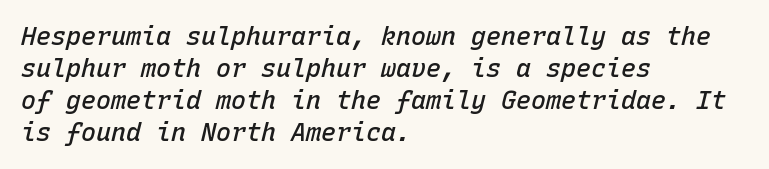
Each row of text sits above clean, open space. No extra tracking has been applied to these lines. The paragraph has a hard left edge and a soft right edge. Yep, that's italic — everything's leaning. This block has exactly the height ordinary leading produces. Every letter is mildly thick-stroked: semibold rather than bold.
